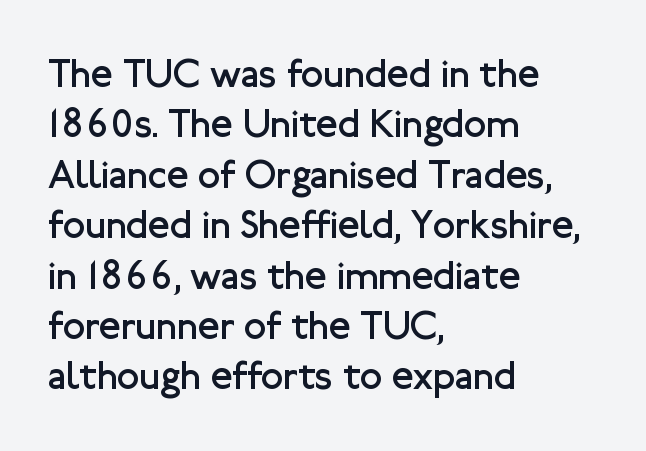
This sample has the flowing, uneven cadence of proportional lettering. You can tell from the bare stems that sans-serif type was used. The space beneath each line is pristine and unruled. Every character sits straight up, as roman type does. In terms of leading, this rendering sits right in the middle.
